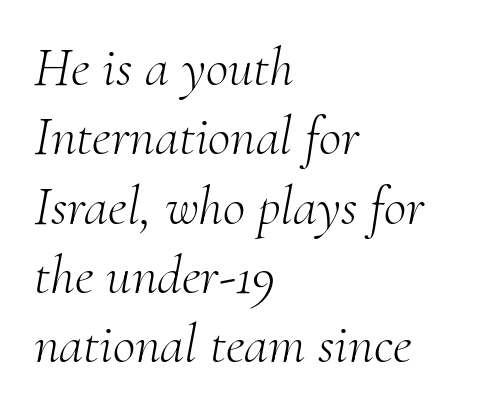
The image shows 55 px light serif type, italic (leaning right); set left-aligned, normal line spacing (1.26x), normal letter spacing, not underlined; medium stroke contrast and a small x-height.
